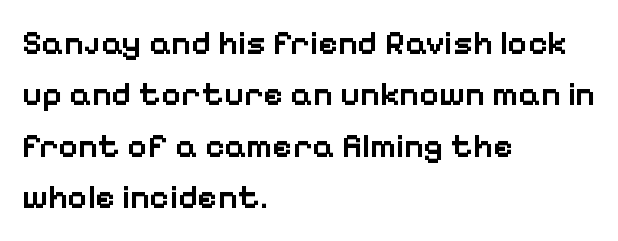
The image shows 34 px semibold sans-serif type, upright; set left-aligned, normal line spacing (1.51x), normal letter spacing, not underlined; low stroke contrast and a medium x-height.
